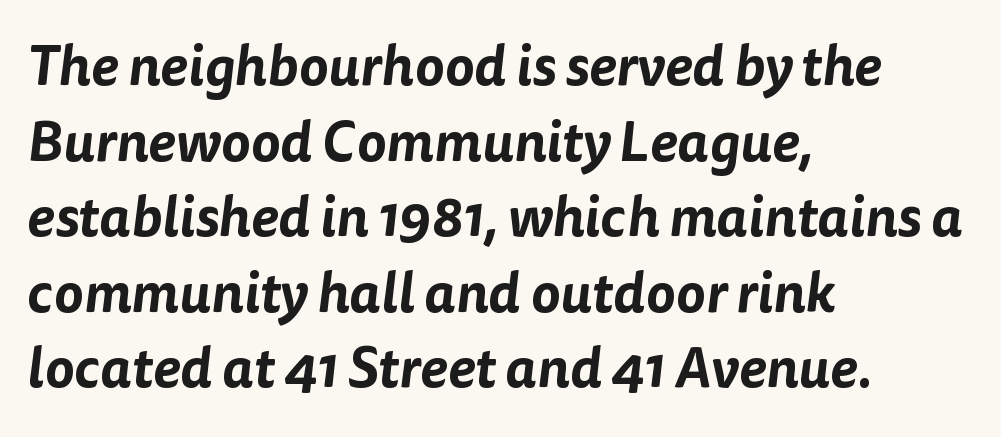
{"serif": "no", "width": "normal", "stroke_contrast": "low", "x_height": "medium", "monospaced": "no", "underline": "no", "align": "left", "line_spacing": "normal", "line_spacing_ratio": 1.35, "letter_spacing": "normal", "letter_spacing_em": 0.0, "glyph_px": 56}
